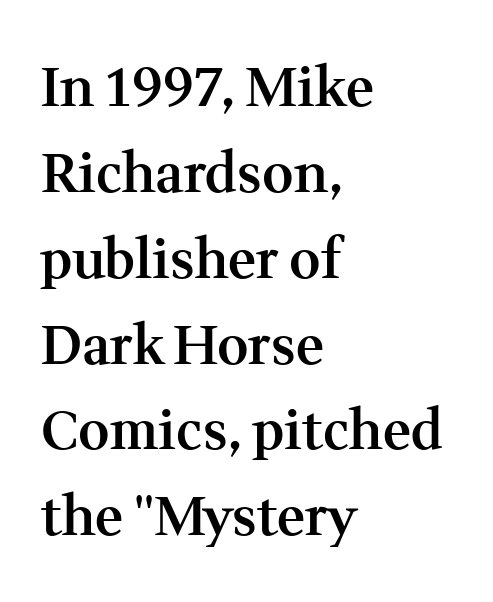
The font is running at a semibold setting, under full bold. No italicization has been applied; the sample stays upright. Yep, those are serifs on the letters. Each new line begins a customary step beneath the previous one.
